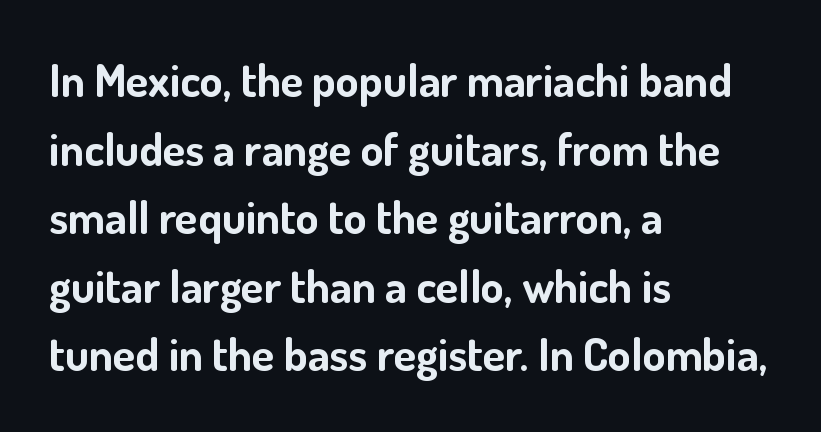
Q: Is the text bold? A: Yes.
Q: Is the text italic (slanted)? A: No, it is upright.
Q: Is the typeface a serif or a sans-serif typeface? A: Sans-serif.
Q: Is the text underlined? A: No.
Q: How is the paragraph aligned? A: Left-aligned.
Q: Is the spacing between letters normal or unusually wide? A: Normal.
Q: Is the spacing between lines tight, normal or loose? A: Normal.
Q: Width (condensed, normal, or wide)? A: Normal.
Q: Stroke contrast? A: Low.
Q: x-height? A: Small.
Q: Monospaced? A: No.
